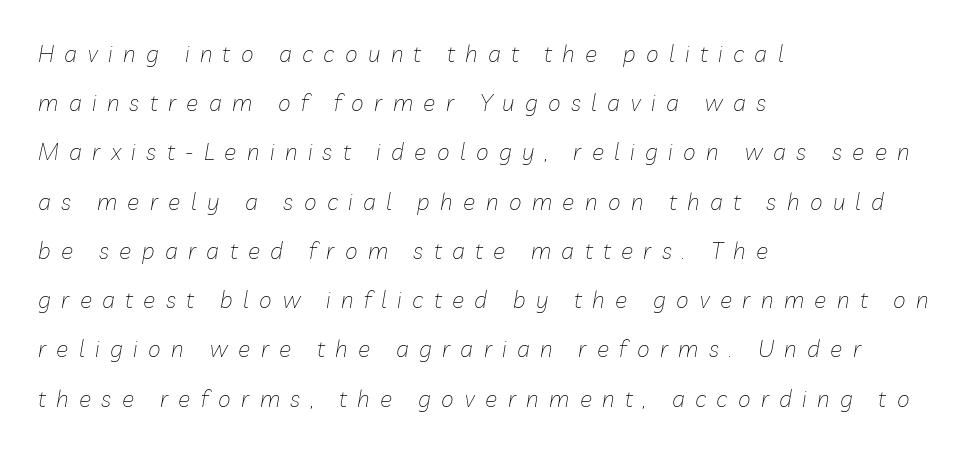
The image shows 23 px text type, italic (leaning right); set left-aligned, loose line spacing (2.14x), unusually wide letter spacing (+0.45 em), not underlined.
